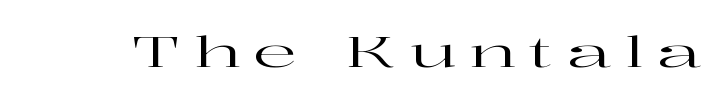
{"serif": "yes", "italic": "no", "width": "wide", "stroke_contrast": "high", "x_height": "medium", "monospaced": "no", "underline": "no", "letter_spacing": "wide", "letter_spacing_em": 0.3, "glyph_px": 43}
